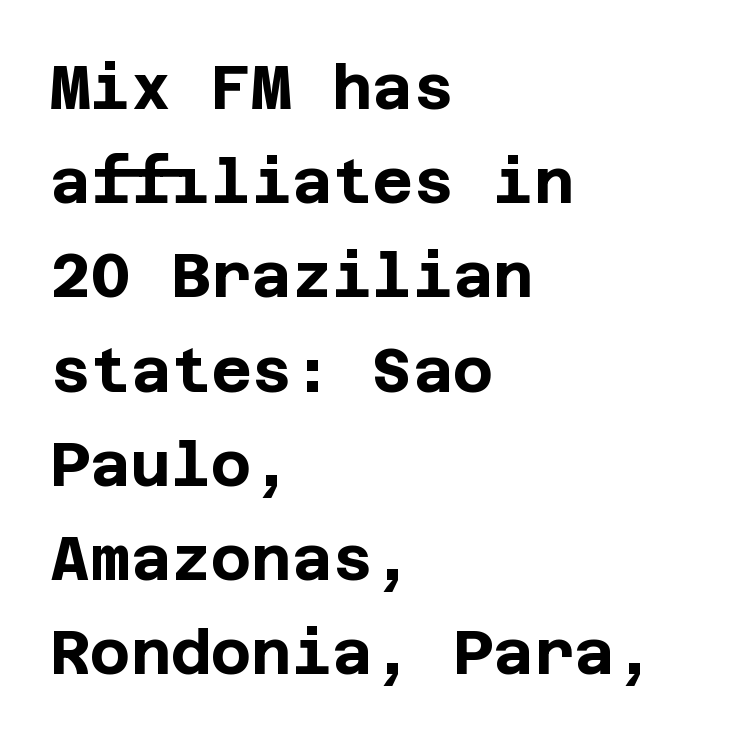
The image shows 62 px bold sans-serif type, upright; set left-aligned, normal line spacing (1.52x), normal letter spacing, not underlined; low stroke contrast and a large x-height.
